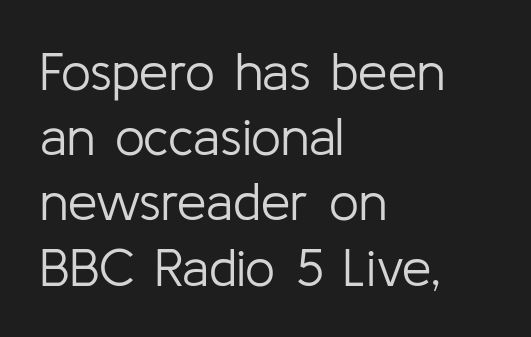
Q: Is the text bold? A: No.
Q: Is the text italic (slanted)? A: No, it is upright.
Q: Is the typeface a serif or a sans-serif typeface? A: Sans-serif.
Q: Is the text underlined? A: No.
Q: How is the paragraph aligned? A: Left-aligned.
Q: Is the spacing between letters normal or unusually wide? A: Normal.
Q: Width (condensed, normal, or wide)? A: Normal.
Q: Stroke contrast? A: Low.
Q: x-height? A: Medium.
Q: Monospaced? A: No.
